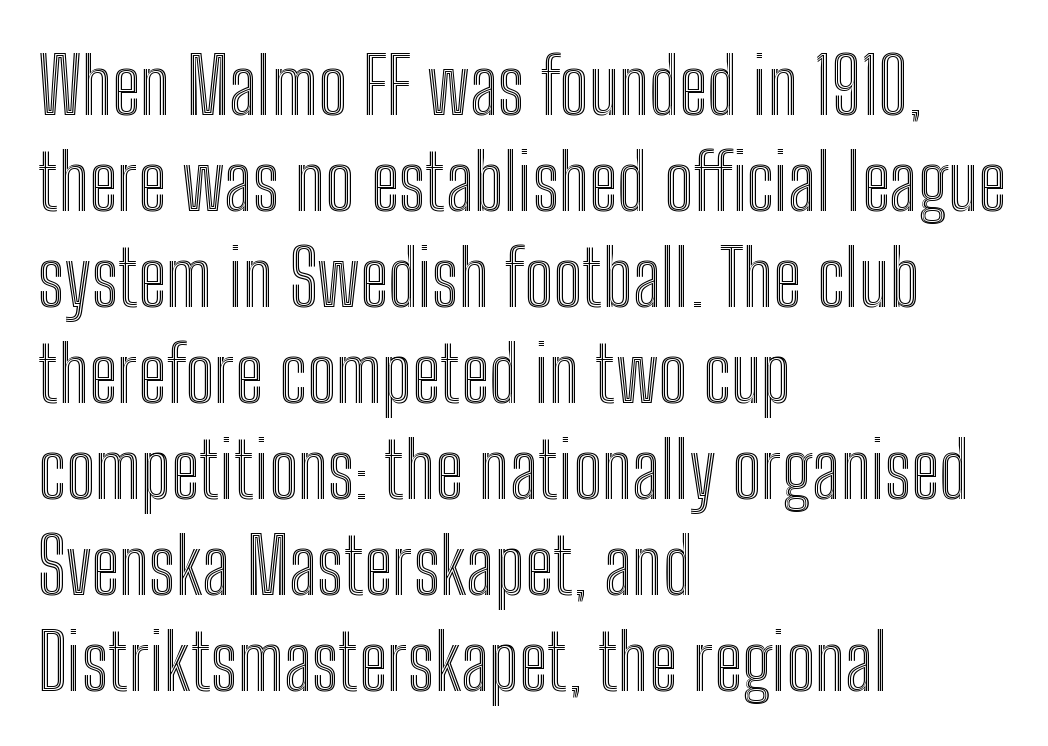
{"italic": "no", "width": "condensed", "x_height": "medium", "monospaced": "no", "underline": "no", "align": "left", "line_spacing_ratio": 1.23, "letter_spacing": "normal", "letter_spacing_em": 0.0, "glyph_px": 78}
